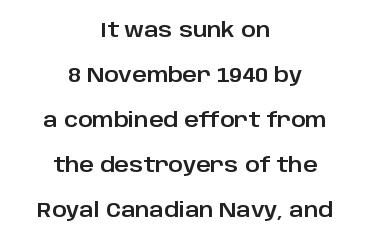
Is there much room between lines? Yes — plenty of vertical air separates them. Does the copy run flush right? No — it is centered line by line. The foot of each line stays bare and open. No italicization has been applied; the sample stays upright. Inter-character spacing is left at the font's built-in metrics.
